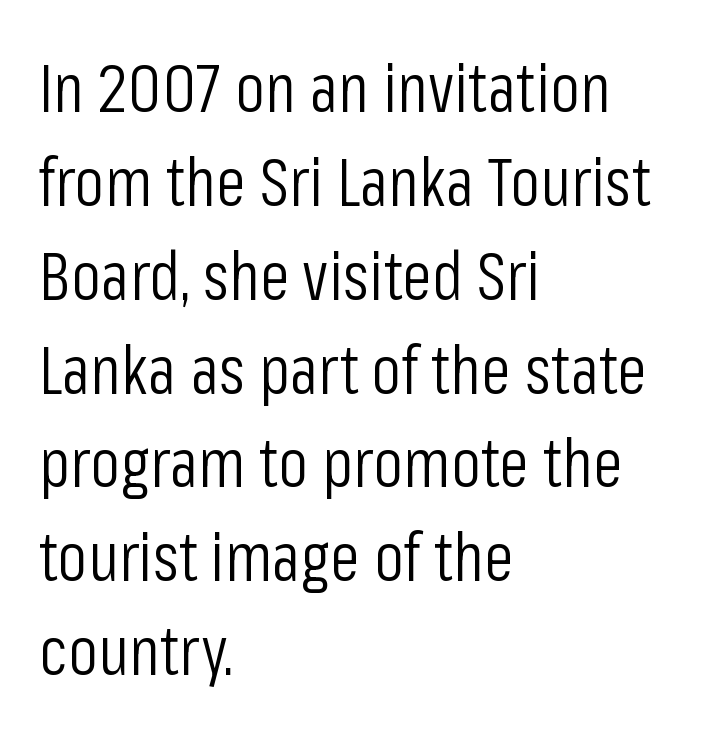
The letters stand upright; this is a roman face. Which margin do the lines hug? The left one — the right edge is uneven. Characters follow at the spacing the type designer built in. A typesetter would call this proportional, since set widths differ per character. This sample keeps an unexceptional amount of space between lines. Is this a sans? Yes — the strokes have no serifs.
